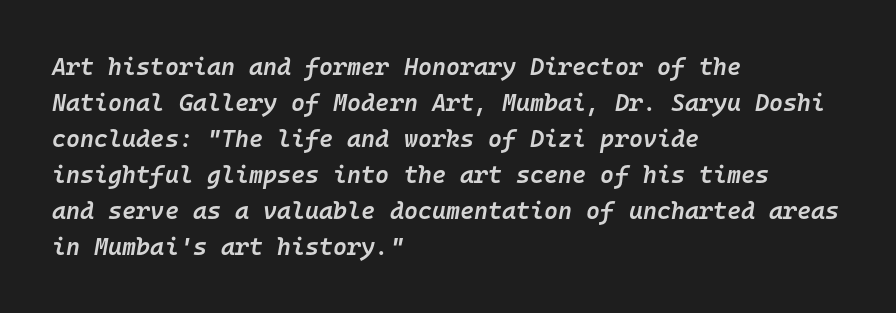
The image shows 24 px text type, italic (leaning right); set left-aligned, normal line spacing (1.5x), normal letter spacing, not underlined.
